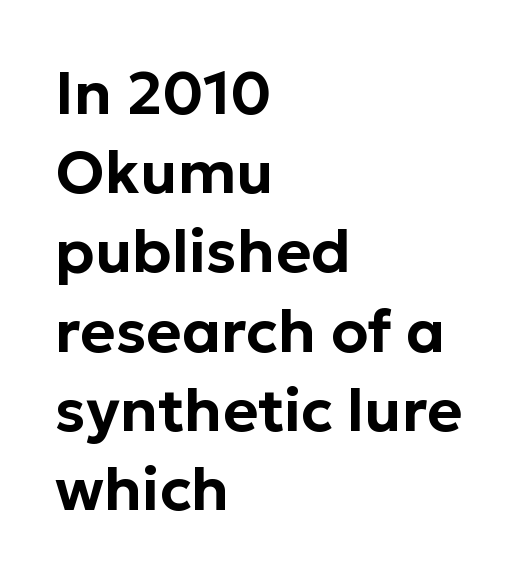
Q: Is the text italic (slanted)? A: No, it is upright.
Q: Is the typeface a serif or a sans-serif typeface? A: Sans-serif.
Q: Is the text underlined? A: No.
Q: How is the paragraph aligned? A: Left-aligned.
Q: Is the spacing between letters normal or unusually wide? A: Normal.
Q: Is the spacing between lines tight, normal or loose? A: Normal.
Q: Width (condensed, normal, or wide)? A: Normal.
Q: Stroke contrast? A: Low.
Q: x-height? A: Medium.
Q: Monospaced? A: No.
